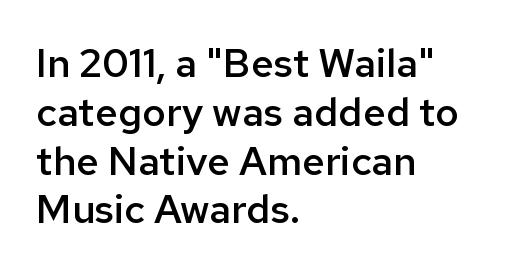
Q: Is the text bold? A: Semi-bold.
Q: Is the text italic (slanted)? A: No, it is upright.
Q: Is the typeface a serif or a sans-serif typeface? A: Sans-serif.
Q: Is the text underlined? A: No.
Q: How is the paragraph aligned? A: Left-aligned.
Q: Is the spacing between letters normal or unusually wide? A: Normal.
Q: Width (condensed, normal, or wide)? A: Normal.
Q: Stroke contrast? A: Low.
Q: x-height? A: Medium.
Q: Monospaced? A: No.
